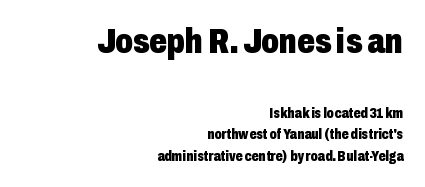
Q: Is the text bold? A: Yes.
Q: Is the text italic (slanted)? A: No, it is upright.
Q: Is the typeface a serif or a sans-serif typeface? A: Sans-serif.
Q: Is the text underlined? A: No.
Q: How is the paragraph aligned? A: Right-aligned.
Q: Is the spacing between letters normal or unusually wide? A: Normal.
Q: Is the spacing between lines tight, normal or loose? A: Normal.
Q: Which block of text is set in a larger size, the first (top) or the second (bottom)? A: The first (top) one.
Q: Width (condensed, normal, or wide)? A: Condensed.
Q: Stroke contrast? A: Low.
Q: x-height? A: Medium.
Q: Monospaced? A: No.
